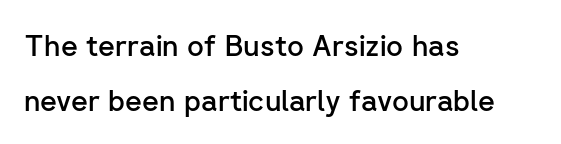
Classification — sans serif. Semibold letterforms, between regular and bold. Nothing unusual about the tracking: characters are spaced as the font intends. The typography opts for an upright posture over an oblique one. The passage shown is typed in a proportional face where columns would drift. Notice how the passage keeps a crisp vertical edge on the left only.
